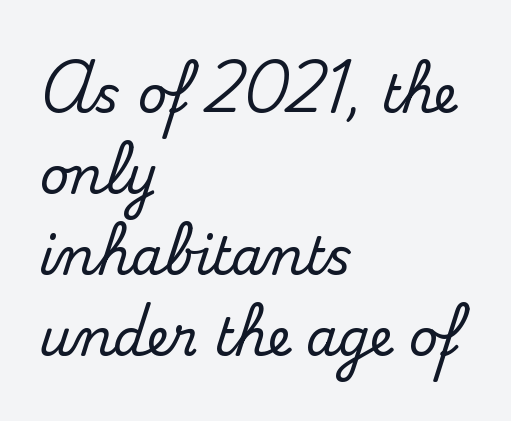
Q: Is the text italic (slanted)? A: Yes.
Q: Is the text underlined? A: No.
Q: How is the paragraph aligned? A: Left-aligned.
Q: Is the spacing between letters normal or unusually wide? A: Normal.
Q: Is the spacing between lines tight, normal or loose? A: Normal.
Q: Width (condensed, normal, or wide)? A: Normal.
Q: Stroke contrast? A: Medium.
Q: x-height? A: Small.
Q: Monospaced? A: No.
